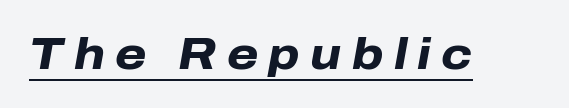
These lines were composed using italics. Short note: letters widely spaced. Here the designer chose a conventional face with non-uniform glyph widths. Looks like someone drew a line under every word here. This is heavy type, rendered in bold.
